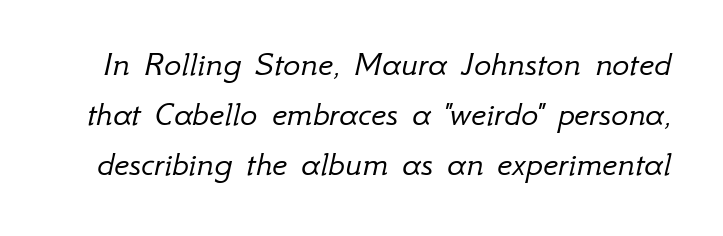
The image shows 36 px light type, italic (leaning right); set normal line spacing (1.39x), normal letter spacing, not underlined; low stroke contrast and a small x-height.
